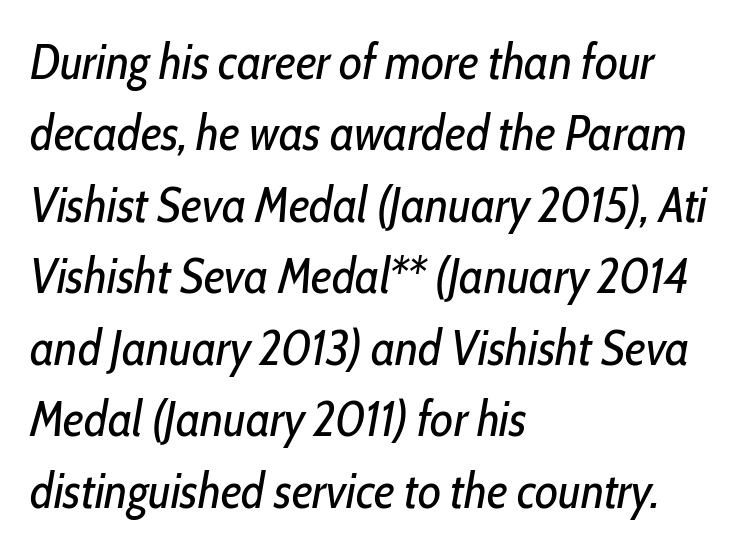
The image shows 50 px regular-weight, condensed type, italic (leaning right); set left-aligned, normal line spacing (1.43x), normal letter spacing, not underlined; low stroke contrast and a medium x-height.
